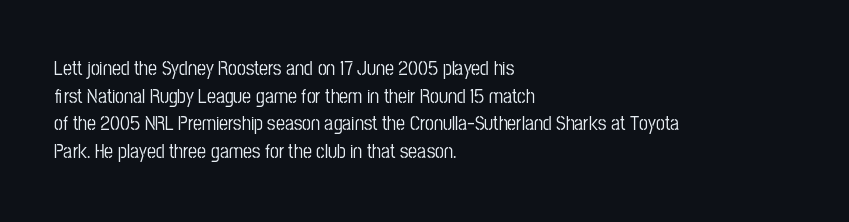
The block of text has a typical density, with ordinary space between rows. The letters stand straight up with perfectly vertical stems. Line starts are locked; line ends wander. Between one letter and the next there's only the usual sliver of space. Type without underlining.
